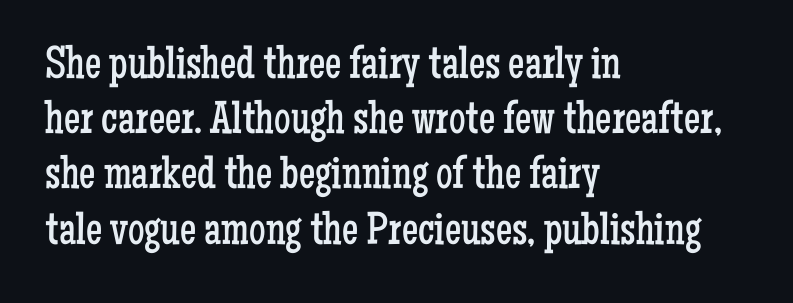
The image shows 46 px regular-weight, condensed serif type, upright; set left-aligned, line spacing 1.2x, normal letter spacing, not underlined; low stroke contrast and a medium x-height.
